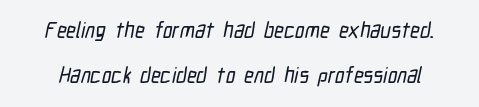
Q: Is the text underlined? A: No.
Q: Is the spacing between letters normal or unusually wide? A: Normal.
Q: Is the spacing between lines tight, normal or loose? A: Loose.
